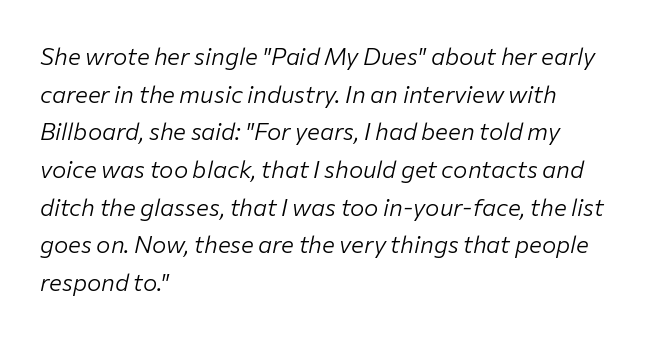
Q: Is the text bold? A: No.
Q: Is the text italic (slanted)? A: Yes, it leans right by about 12 degrees.
Q: Is the text underlined? A: No.
Q: How is the paragraph aligned? A: Left-aligned.
Q: Is the spacing between letters normal or unusually wide? A: Normal.
Q: Is the spacing between lines tight, normal or loose? A: Normal.
